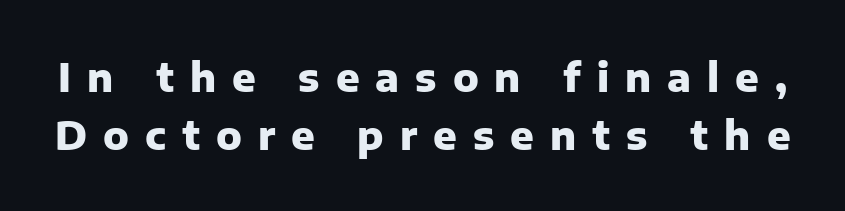
The image shows 39 px heavy sans-serif type, upright; set normal line spacing (1.5x), unusually wide letter spacing (+0.41 em), not underlined; low stroke contrast and a medium x-height.
